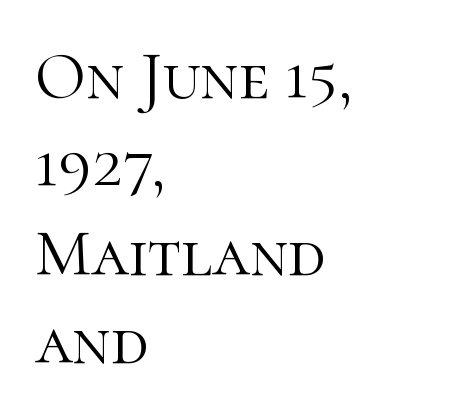
{"serif": "yes", "italic": "no", "bold": "no", "weight": "light", "width": "normal", "stroke_contrast": "high", "x_height": "medium", "monospaced": "no", "underline": "no", "align": "left", "line_spacing": "normal", "line_spacing_ratio": 1.32, "letter_spacing": "normal", "letter_spacing_em": 0.0, "glyph_px": 67}
